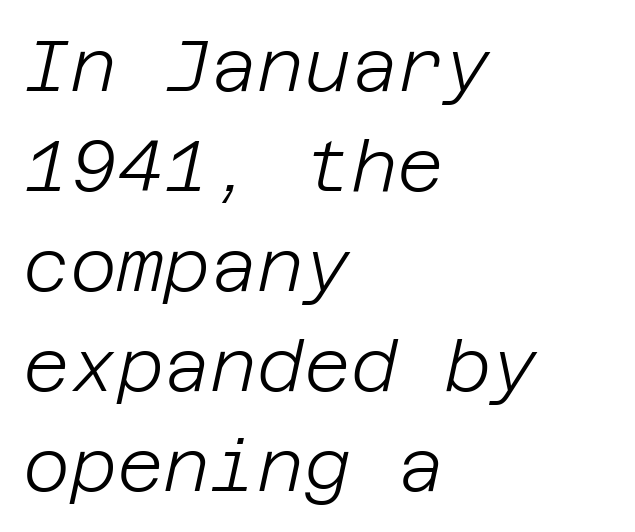
The ragged edge is on the right, which tells us the setting is flush left. Honestly, the row spacing looks completely unremarkable. Default kerning and tracking; the words read as compact shapes. Looking at the ascenders, they clearly lean. Check the space under the baseline: it is left empty. Stems here are at most as thick as an everyday book face.
